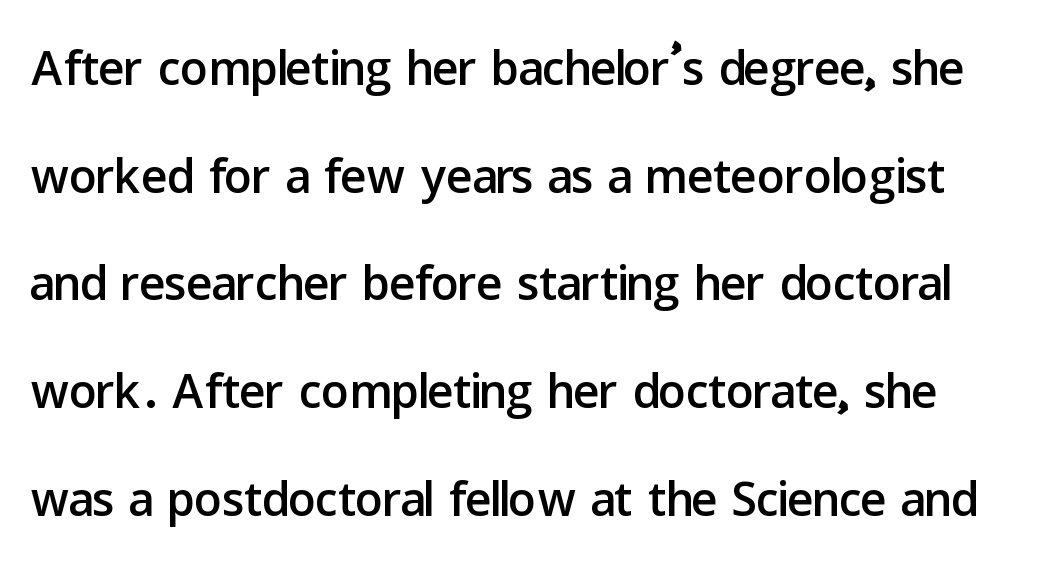
Q: Is the text italic (slanted)? A: No, it is upright.
Q: Is the typeface a serif or a sans-serif typeface? A: Sans-serif.
Q: Is the text underlined? A: No.
Q: Is the spacing between letters normal or unusually wide? A: Normal.
Q: Is the spacing between lines tight, normal or loose? A: Normal.
Q: Width (condensed, normal, or wide)? A: Normal.
Q: Stroke contrast? A: Low.
Q: x-height? A: Medium.
Q: Monospaced? A: No.
